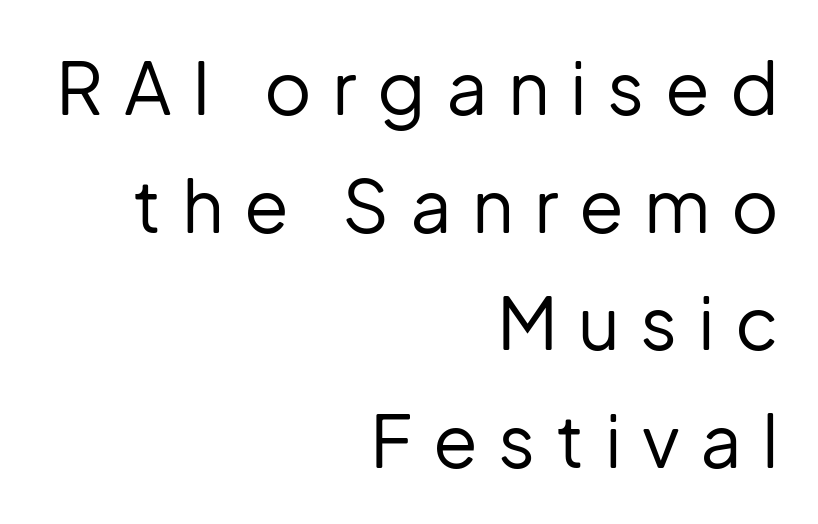
The image shows 73 px regular-weight sans-serif type, upright; set right-aligned, normal line spacing (1.61x), unusually wide letter spacing (+0.28 em), not underlined; low stroke contrast and a medium x-height.
